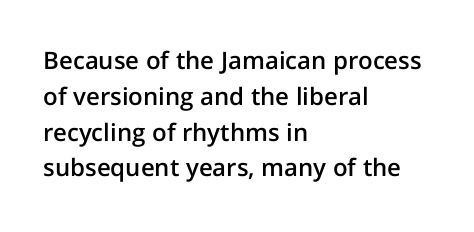
The image shows 24 px text type, upright; set left-aligned, normal line spacing (1.49x), normal letter spacing, not underlined.
